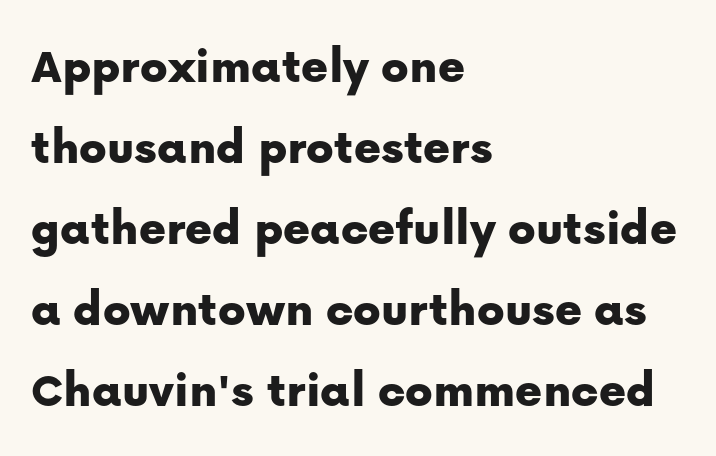
Q: Is the text italic (slanted)? A: No, it is upright.
Q: Is the typeface a serif or a sans-serif typeface? A: Sans-serif.
Q: Is the text underlined? A: No.
Q: How is the paragraph aligned? A: Left-aligned.
Q: Is the spacing between letters normal or unusually wide? A: Normal.
Q: Is the spacing between lines tight, normal or loose? A: Normal.
Q: Width (condensed, normal, or wide)? A: Normal.
Q: Stroke contrast? A: Low.
Q: x-height? A: Medium.
Q: Monospaced? A: No.
